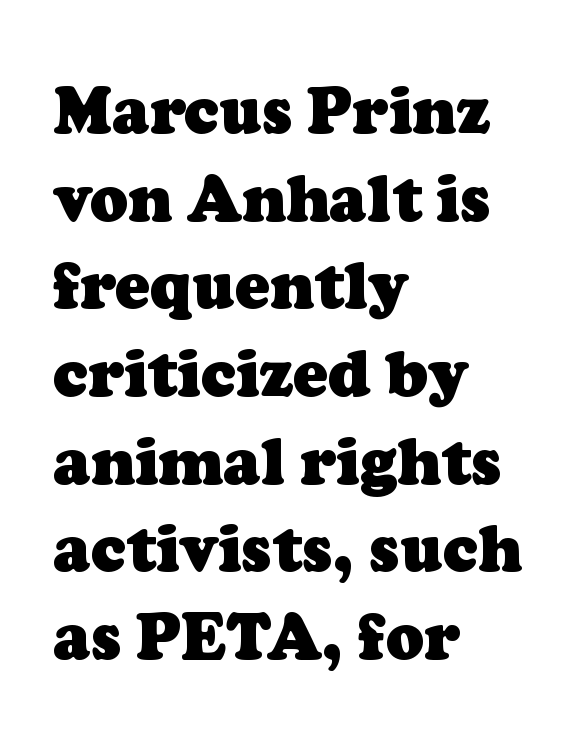
All the whitespace from short lines collects on the right. Examine the stroke ends and you'll spot serifs. The passage shown is typed in a proportional face where columns would drift. Students, observe: this is what conventionally led text looks like. The string is rendered with underlining switched off.
